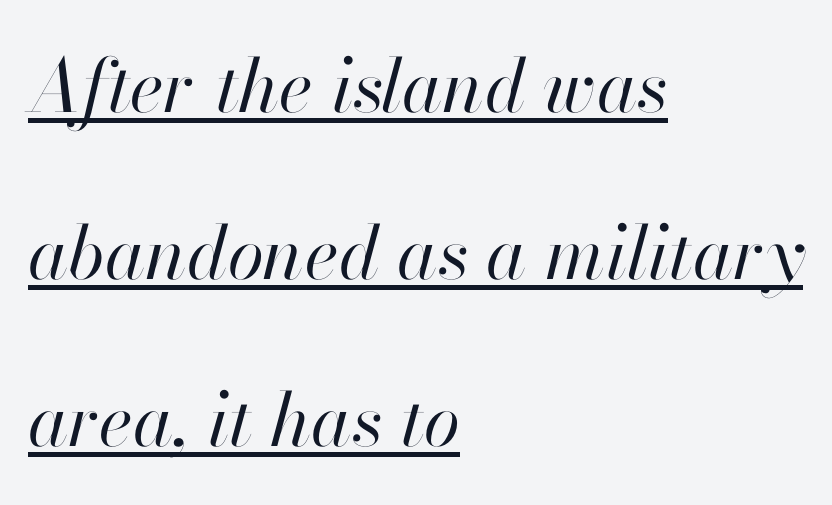
Q: Is the text bold? A: No.
Q: Is the text italic (slanted)? A: Yes, it leans right by about 13 degrees.
Q: Is the text underlined? A: Yes.
Q: How is the paragraph aligned? A: Left-aligned.
Q: Is the spacing between letters normal or unusually wide? A: Normal.
Q: Is the spacing between lines tight, normal or loose? A: Loose.
Q: Width (condensed, normal, or wide)? A: Normal.
Q: Stroke contrast? A: High.
Q: x-height? A: Small.
Q: Monospaced? A: No.
